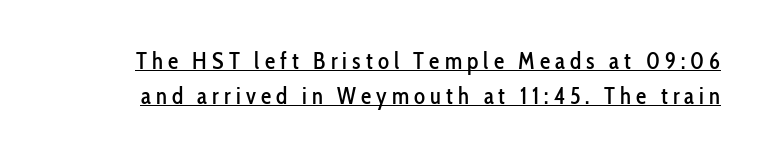
The image shows 23 px text type, upright; set normal line spacing (1.53x), unusually wide letter spacing (+0.22 em), underlined.
